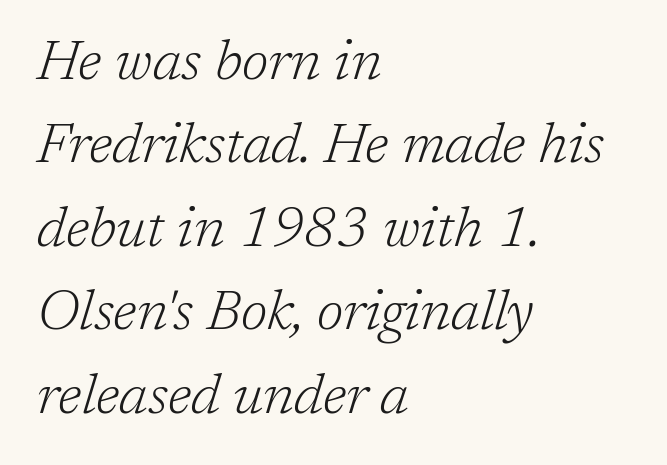
The image shows 56 px light serif type, italic (leaning right); set left-aligned, normal line spacing (1.49x), normal letter spacing, not underlined; low stroke contrast and a medium x-height.
